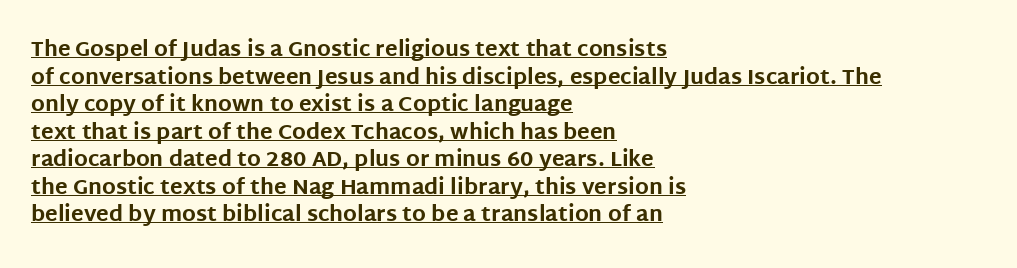
{"italic": "no", "bold": "yes", "underline": "yes", "align": "left", "line_spacing": "normal", "line_spacing_ratio": 1.31, "letter_spacing": "normal", "letter_spacing_em": 0.0, "glyph_px": 21}
